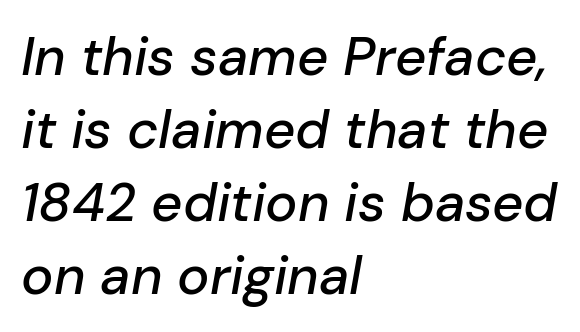
These lines keep a tight, regular rhythm from letter to letter. The typography opts for an oblique posture over an upright one. Successive baselines arrive at the customary interval. Varying glyph widths throughout — classic text-font behaviour.
